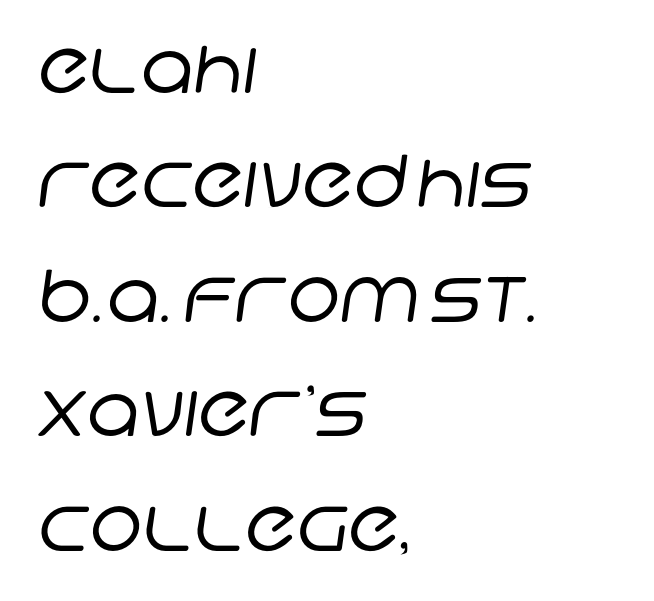
The image shows 72 px regular-weight sans-serif type; set left-aligned, normal line spacing (1.59x), normal letter spacing, not underlined; low stroke contrast and a large x-height.
